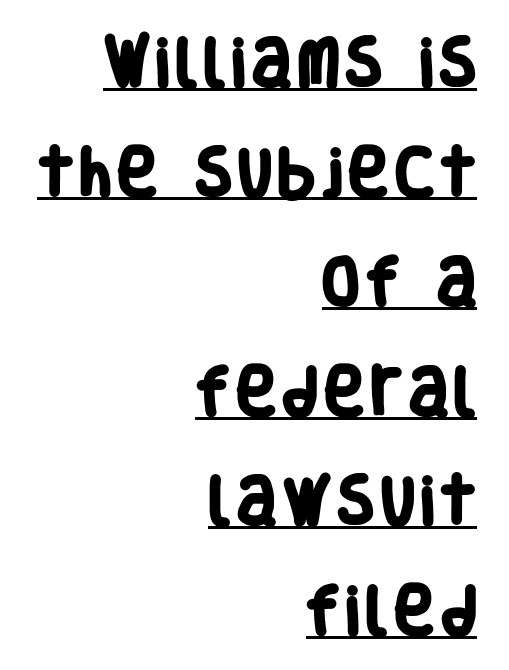
Has an underline been added? It has. The setting favours the right margin, as signatures and pull-quotes sometimes do. Stroke terminals: plain, sans-serif. Every letter is thick-stroked: bold, no question. Here the designer chose a conventional face with non-uniform glyph widths. How would I describe the line gaps? Wide and relaxed.
